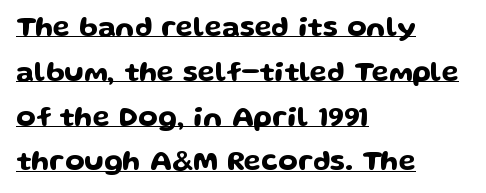
The type sits square on the baseline with zero lean. Compared with typical body copy, the letter spacing here is the same. You could not count columns in this text — the font is proportionally spaced. Reading down the column, the eye jumps a familiar distance to each next line.
